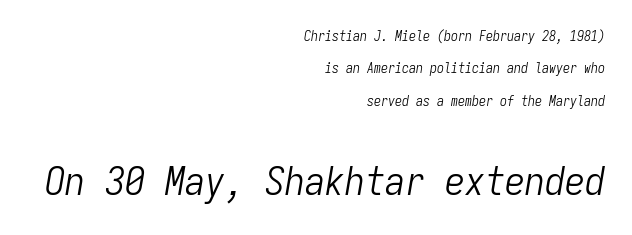
Q: Is the text bold? A: No.
Q: Is the text italic (slanted)? A: Yes, it leans right by about 9 degrees.
Q: Is the text underlined? A: No.
Q: How is the paragraph aligned? A: Right-aligned.
Q: Is the spacing between letters normal or unusually wide? A: Normal.
Q: Is the spacing between lines tight, normal or loose? A: Loose.
Q: Which block of text is set in a larger size, the first (top) or the second (bottom)? A: The second (bottom) one.
Q: Width (condensed, normal, or wide)? A: Condensed.
Q: Stroke contrast? A: Low.
Q: x-height? A: Medium.
Q: Monospaced? A: Yes.
